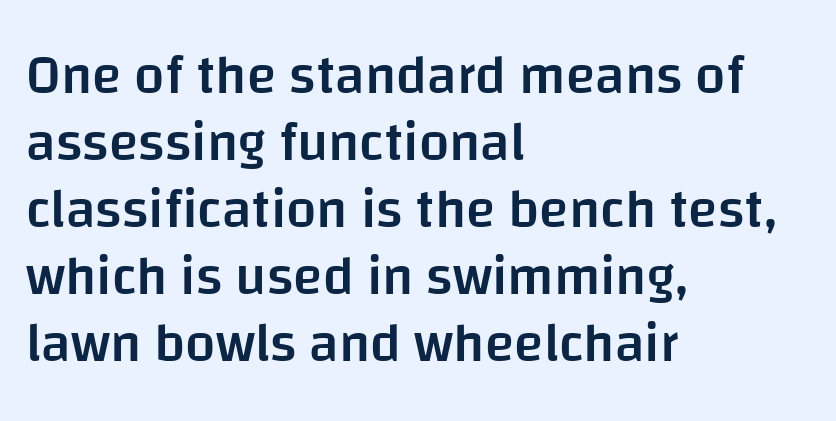
{"serif": "no", "italic": "no", "bold": "semi", "weight": "semibold", "width": "normal", "stroke_contrast": "low", "x_height": "large", "monospaced": "no", "underline": "no", "align": "left", "line_spacing_ratio": 1.24, "letter_spacing": "normal", "letter_spacing_em": 0.0, "glyph_px": 54}
